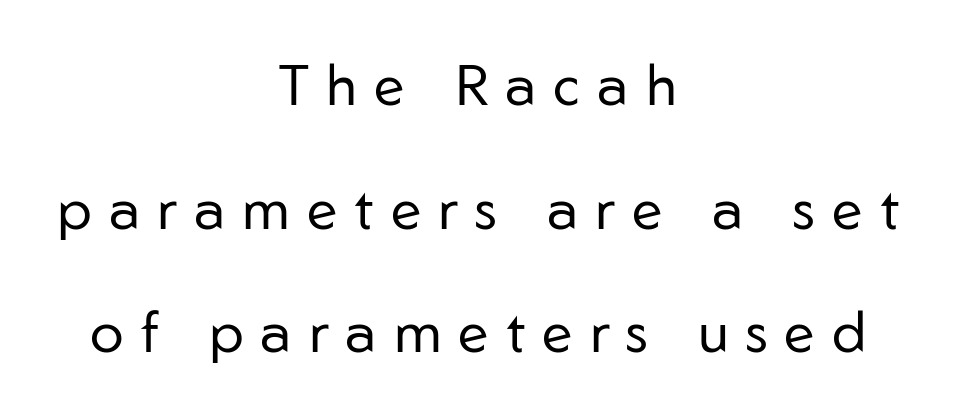
{"serif": "no", "italic": "no", "bold": "no", "weight": "regular", "width": "normal", "stroke_contrast": "low", "x_height": "medium", "monospaced": "no", "underline": "no", "align": "center", "line_spacing": "loose", "line_spacing_ratio": 2.17, "letter_spacing": "wide", "letter_spacing_em": 0.3, "glyph_px": 57}
